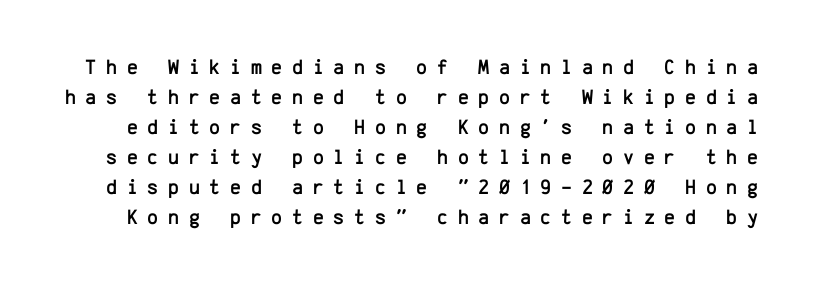
Q: Is the text italic (slanted)? A: No, it is upright.
Q: Is the text underlined? A: No.
Q: Is the spacing between letters normal or unusually wide? A: Unusually wide.
Q: Is the spacing between lines tight, normal or loose? A: Normal.
